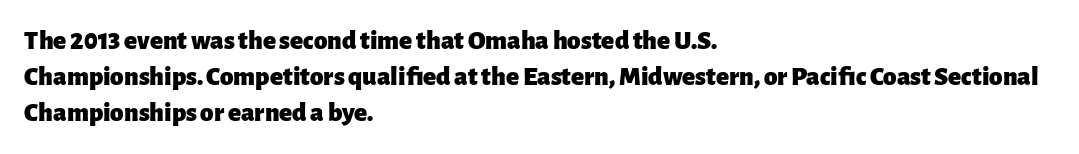
{"italic": "no", "bold": "yes", "underline": "no", "align": "left", "line_spacing": "normal", "line_spacing_ratio": 1.33, "letter_spacing": "normal", "letter_spacing_em": 0.0, "glyph_px": 27}
